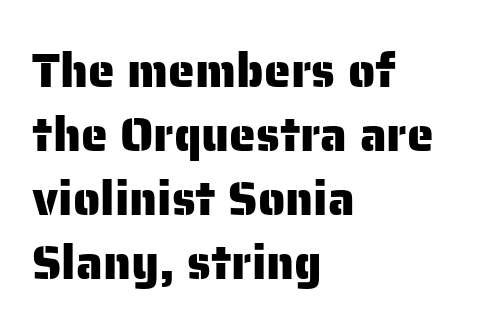
The image shows 48 px sans-serif type, upright; set left-aligned, normal line spacing (1.33x), normal letter spacing, not underlined; low stroke contrast and a medium x-height.
